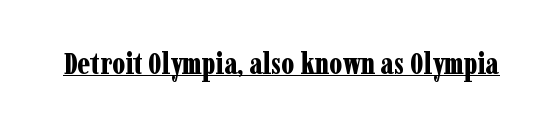
Q: Is the text bold? A: Yes.
Q: Is the text italic (slanted)? A: No, it is upright.
Q: Is the typeface a serif or a sans-serif typeface? A: Serif.
Q: Is the text underlined? A: Yes.
Q: Is the spacing between letters normal or unusually wide? A: Normal.
Q: Width (condensed, normal, or wide)? A: Condensed.
Q: Stroke contrast? A: Low.
Q: x-height? A: Medium.
Q: Monospaced? A: No.
